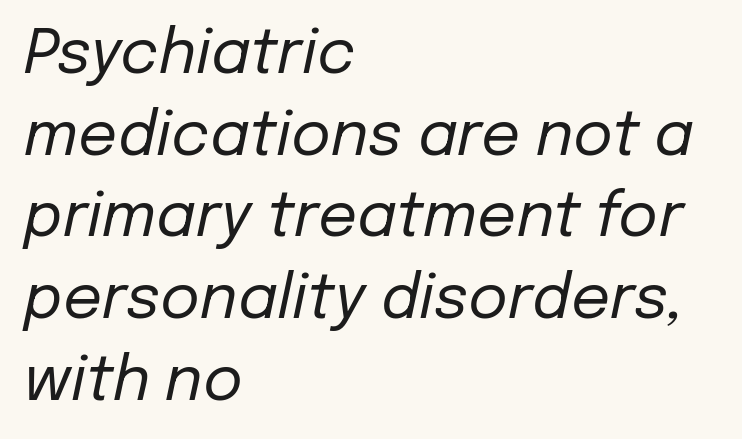
Each word holds together tightly as a unit, with standard inter-letter gaps. Notice how descenders clear the ascenders below comfortably — that's standard leading. The face looks like a standard text weight, possibly lighter. A bare baseline throughout the passage. Notice how the stems are inclined rather than vertical — that's the hallmark of italics. Alignment: flush left.
